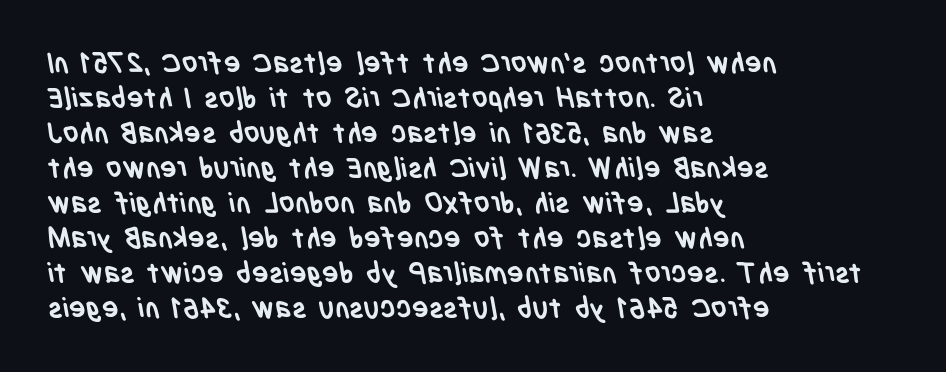
Q: Is the text bold? A: Yes.
Q: Is the typeface a serif or a sans-serif typeface? A: Sans-serif.
Q: Is the text underlined? A: No.
Q: How is the paragraph aligned? A: Left-aligned.
Q: Is the spacing between letters normal or unusually wide? A: Normal.
Q: Is the spacing between lines tight, normal or loose? A: Normal.
Q: Width (condensed, normal, or wide)? A: Condensed.
Q: Stroke contrast? A: Low.
Q: x-height? A: Large.
Q: Monospaced? A: No.
